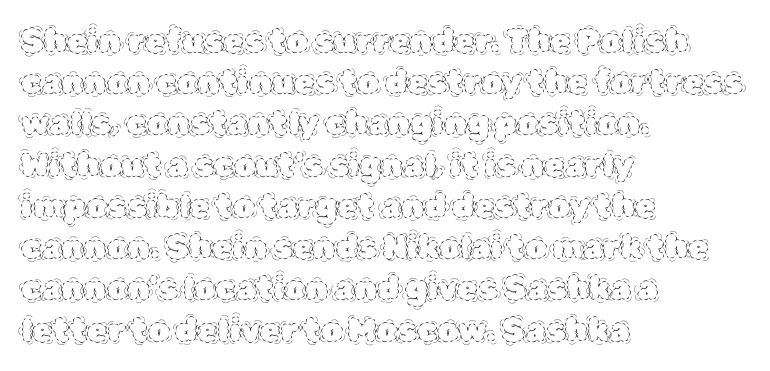
The image shows 33 px thin type, upright; set left-aligned, normal line spacing (1.25x), normal letter spacing, not underlined; a large x-height.
